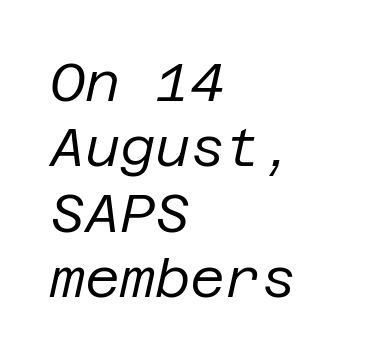
Words appear dense and cohesive because spacing is normal. Reading down the block, your eye returns to a fixed left position each line. A bare baseline throughout the passage. Italic: yes, the glyphs are oblique.
